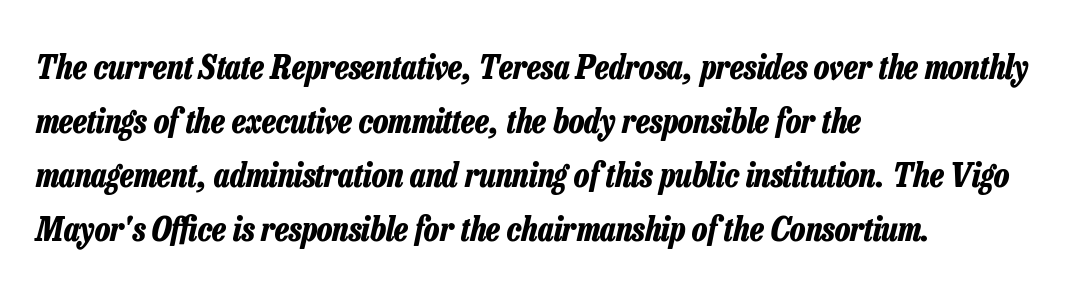
{"italic": "yes", "lean": "right", "slant_degrees": 13, "bold": "yes", "weight": "bold", "width": "condensed", "stroke_contrast": "low", "x_height": "medium", "monospaced": "no", "underline": "no", "align": "left", "line_spacing": "normal", "line_spacing_ratio": 1.59, "letter_spacing": "normal", "letter_spacing_em": 0.0, "glyph_px": 34}
